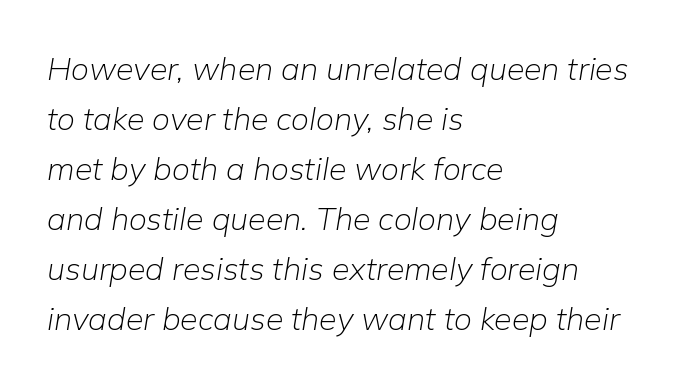
Q: Is the text bold? A: No.
Q: Is the text italic (slanted)? A: Yes, it leans right by about 9 degrees.
Q: Is the text underlined? A: No.
Q: How is the paragraph aligned? A: Left-aligned.
Q: Is the spacing between letters normal or unusually wide? A: Normal.
Q: Is the spacing between lines tight, normal or loose? A: Normal.
Q: Width (condensed, normal, or wide)? A: Normal.
Q: Stroke contrast? A: Low.
Q: x-height? A: Medium.
Q: Monospaced? A: No.
